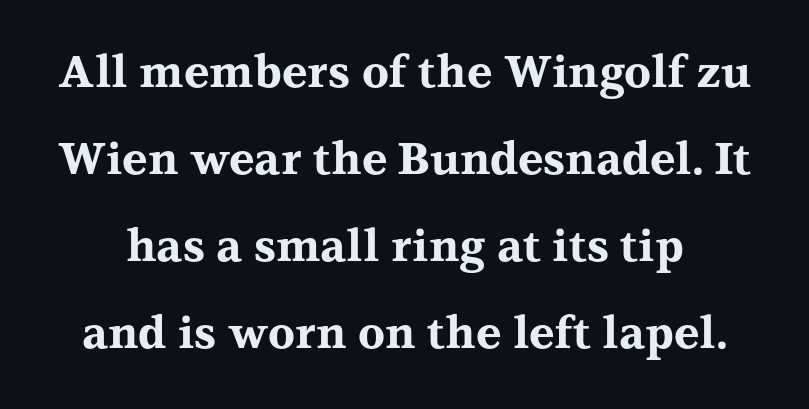
These lines are rendered in a variable-pitch font. Check where the strokes stop: tiny serifs finish them off. Compared with typical body copy, the letter spacing here is the same. Decoration check: the copy has no underline. The passage shown stacks its lines with a broad gap. The axis of the letterforms is exactly vertical.
